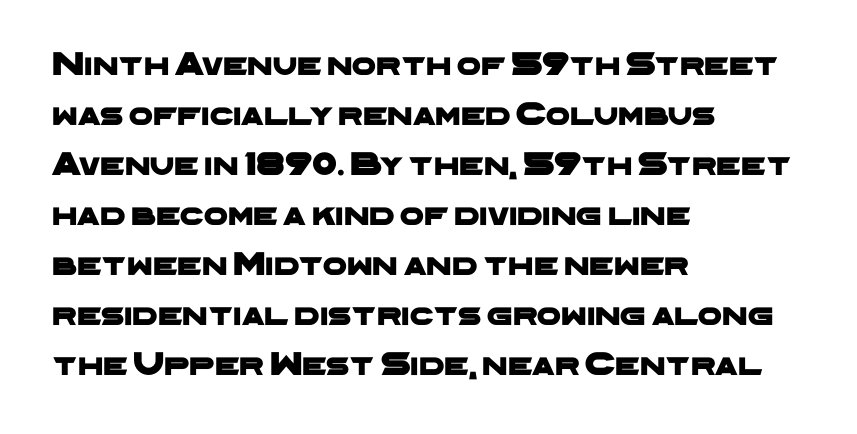
Q: Is the typeface a serif or a sans-serif typeface? A: Sans-serif.
Q: Is the text underlined? A: No.
Q: How is the paragraph aligned? A: Left-aligned.
Q: Is the spacing between letters normal or unusually wide? A: Normal.
Q: Is the spacing between lines tight, normal or loose? A: Normal.
Q: Width (condensed, normal, or wide)? A: Wide.
Q: Stroke contrast? A: Low.
Q: x-height? A: Medium.
Q: Monospaced? A: No.
